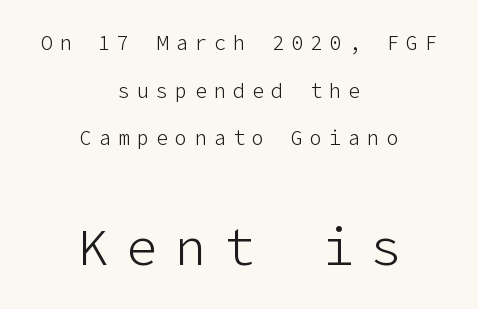
The image shows 51 px light sans-serif type, upright; set centered, loose line spacing (2.38x), unusually wide letter spacing (+0.36 em), not underlined; the second (bottom) block is 2.55x larger; low stroke contrast and a medium x-height.
